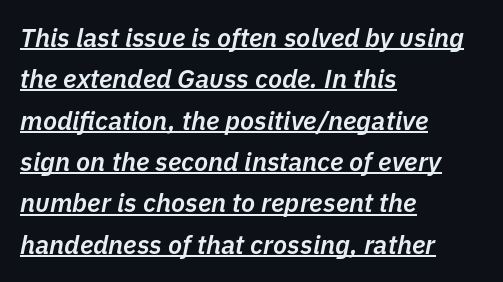
Notice how descenders clear the ascenders below comfortably — that's standard leading. Beneath each row of characters lies a ruled line. Left-aligned paragraph, ragged on the right. Bold? Not quite — semibold, heavier than regular but stopping short. Would a proofreader flag this as italicized? Yes. Look at the tracking — it's just the regular setting, nothing added.
